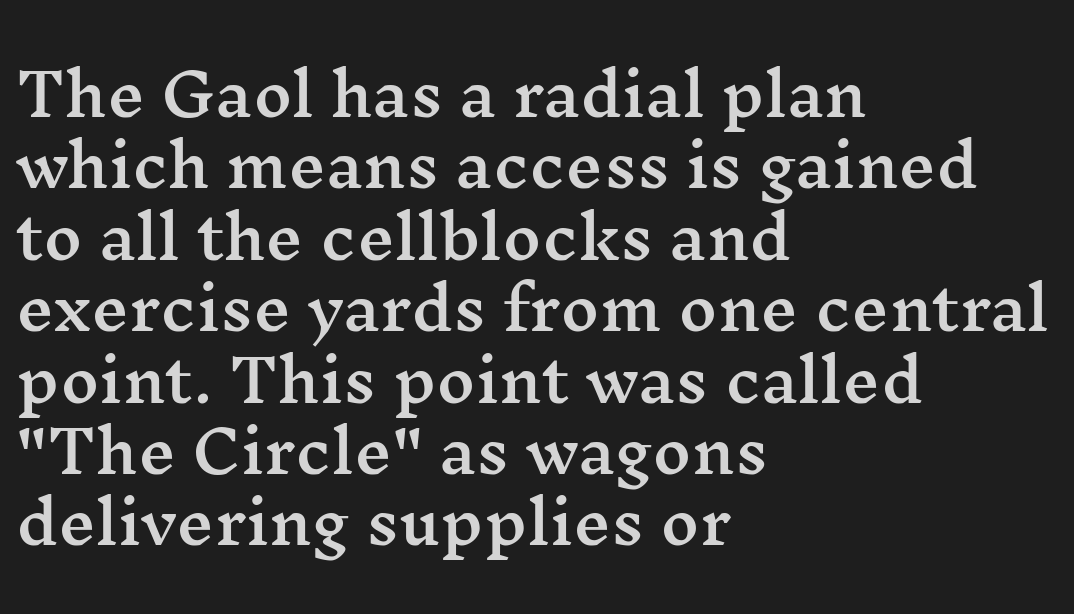
Here the designer chose a conventional face with non-uniform glyph widths. Are there feet on the stems? There are — it's a serif. The setting favours the left margin, as ordinary paragraphs usually do. Does the lettering tilt? It doesn't — this is upright. The string is rendered with underlining switched off.
